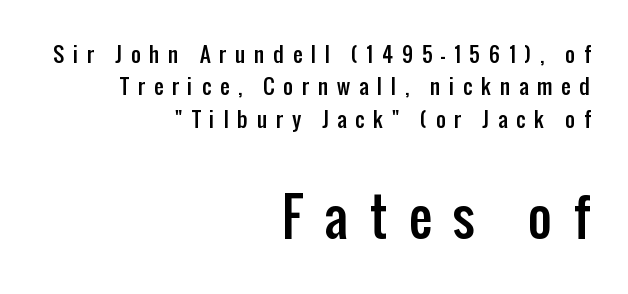
Q: Is the text italic (slanted)? A: No, it is upright.
Q: Is the typeface a serif or a sans-serif typeface? A: Sans-serif.
Q: Is the text underlined? A: No.
Q: How is the paragraph aligned? A: Right-aligned.
Q: Is the spacing between letters normal or unusually wide? A: Unusually wide.
Q: Is the spacing between lines tight, normal or loose? A: Normal.
Q: Which block of text is set in a larger size, the first (top) or the second (bottom)? A: The second (bottom) one.
Q: Width (condensed, normal, or wide)? A: Condensed.
Q: Stroke contrast? A: Low.
Q: x-height? A: Medium.
Q: Monospaced? A: No.
